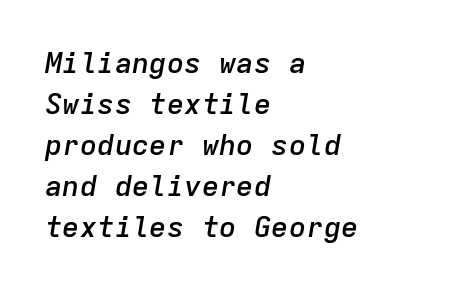
The passage shown leans; its letterforms are oblique. The letters are semibold — heavier than regular but short of a full bold. This block has exactly the height ordinary leading produces. The foot of each line stays bare and open. One-word summary of the alignment: left.
